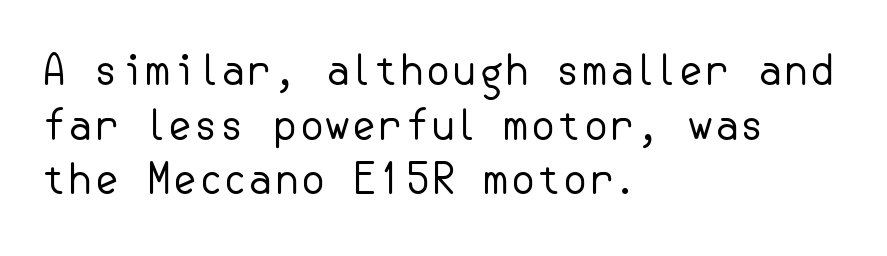
{"serif": "no", "italic": "no", "bold": "no", "weight": "regular", "width": "normal", "stroke_contrast": "low", "x_height": "small", "underline": "no", "align": "left", "line_spacing": "normal", "line_spacing_ratio": 1.3, "letter_spacing": "normal", "letter_spacing_em": 0.0, "glyph_px": 42}
